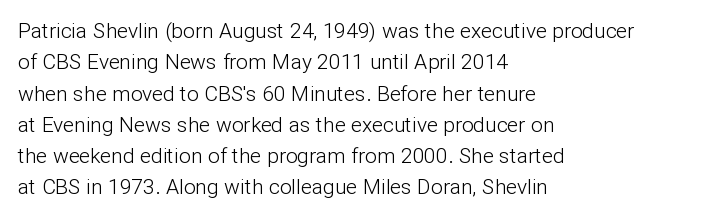
The image shows 21 px text type, upright; set left-aligned, normal line spacing (1.49x), normal letter spacing, not underlined.
